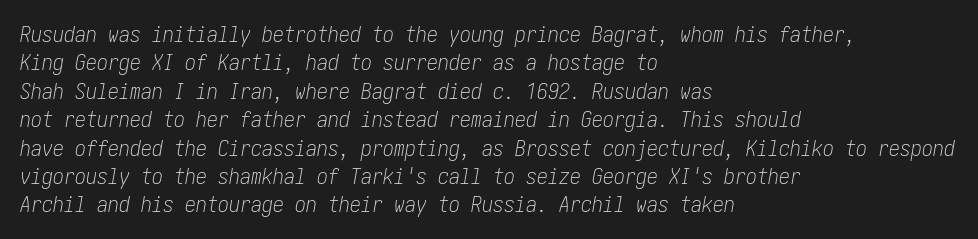
The image shows 22 px text type, italic (leaning right); set left-aligned, normal line spacing (1.29x), normal letter spacing, not underlined.
